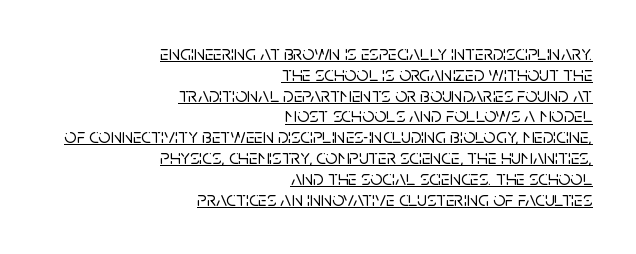
Q: Is the text italic (slanted)? A: No, it is upright.
Q: Is the text underlined? A: Yes.
Q: How is the paragraph aligned? A: Right-aligned.
Q: Is the spacing between letters normal or unusually wide? A: Normal.
Q: Is the spacing between lines tight, normal or loose? A: Tight.
